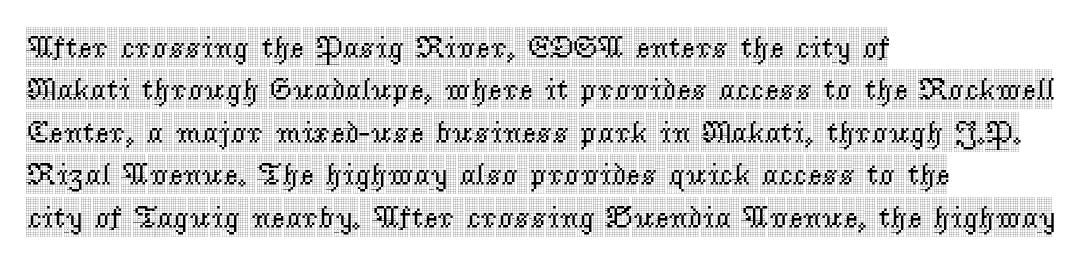
{"serif": "yes", "italic": "no", "width": "condensed", "x_height": "large", "monospaced": "no", "underline": "no", "align": "left", "line_spacing": "normal", "line_spacing_ratio": 1.37, "letter_spacing": "normal", "letter_spacing_em": 0.0, "glyph_px": 31}
